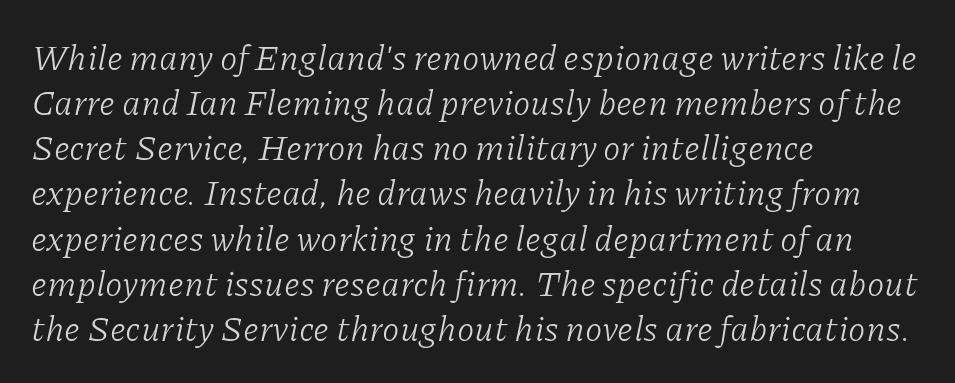
The image shows 35 px light serif type, italic (leaning right); set left-aligned, normal line spacing (1.29x), normal letter spacing, not underlined; low stroke contrast and a medium x-height.
